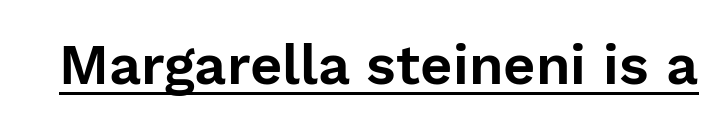
This is roman type, the default non-slanted kind. The passage shown has conventional tracking throughout. In terms of letterform style, serifs are entirely absent. You could not count columns in this text — the font is proportionally spaced. These characters rest on top of a visible drawn line.
